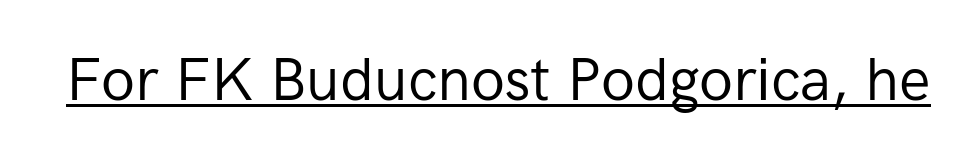
Proportional: the letters do not fall into vertical columns. Glyph-to-glyph distance matches everyday printed text. A quiet, ordinary-to-light weight characterises the typeface. The font's upright variant was chosen for this text. Grotesque or geometric, the face here clearly has no serifs.
